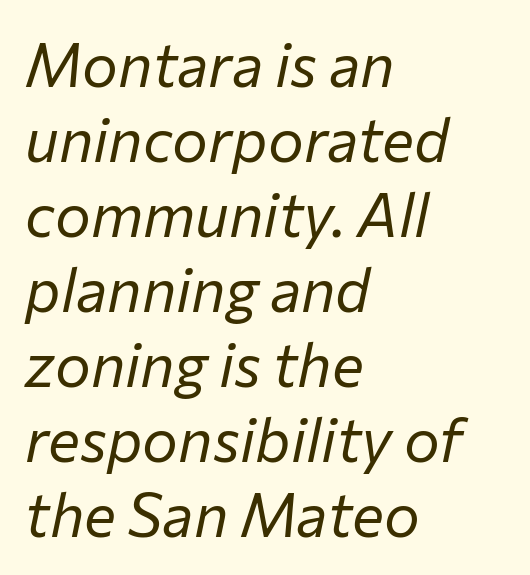
Q: Is the text bold? A: No.
Q: Is the text italic (slanted)? A: Yes, it leans right by about 12 degrees.
Q: Is the text underlined? A: No.
Q: How is the paragraph aligned? A: Left-aligned.
Q: Is the spacing between letters normal or unusually wide? A: Normal.
Q: Is the spacing between lines tight, normal or loose? A: Normal.
Q: Width (condensed, normal, or wide)? A: Normal.
Q: Stroke contrast? A: Low.
Q: x-height? A: Medium.
Q: Monospaced? A: No.
